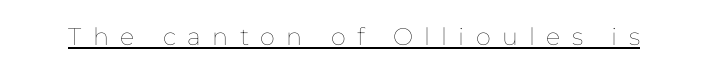
Q: Is the text bold? A: No.
Q: Is the text italic (slanted)? A: No, it is upright.
Q: Is the text underlined? A: Yes.
Q: Is the spacing between letters normal or unusually wide? A: Unusually wide.
